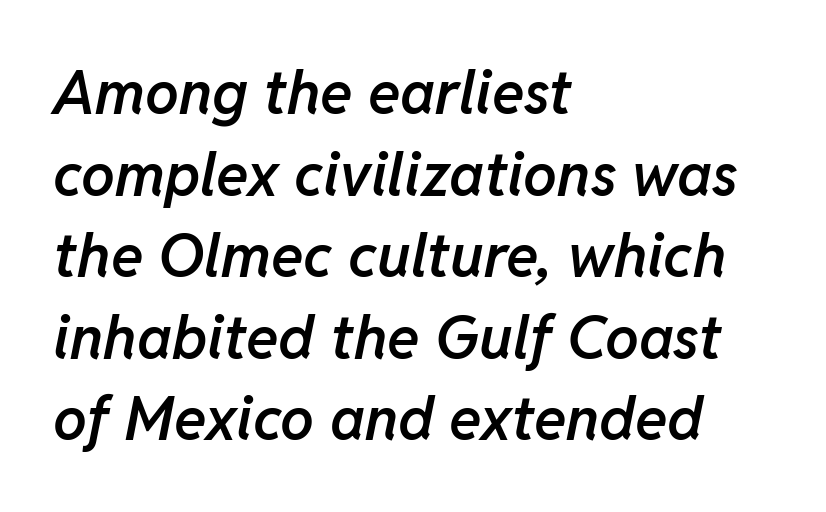
{"italic": "yes", "lean": "right", "slant_degrees": 11, "bold": "semi", "weight": "semibold", "width": "normal", "stroke_contrast": "low", "x_height": "medium", "monospaced": "no", "underline": "no", "align": "left", "line_spacing": "normal", "line_spacing_ratio": 1.36, "letter_spacing": "normal", "letter_spacing_em": 0.0, "glyph_px": 60}
